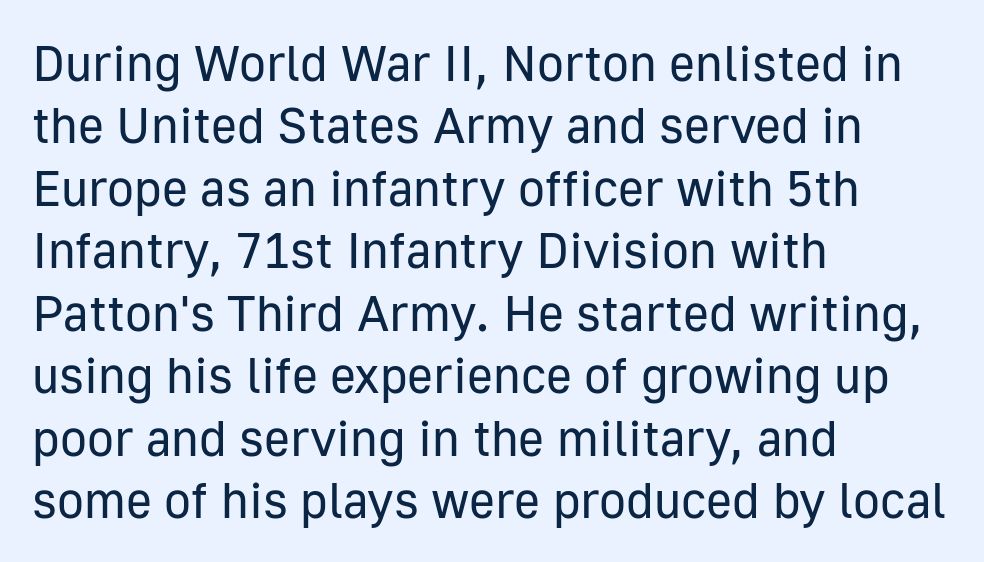
The image shows 50 px regular-weight sans-serif type, upright; set left-aligned, normal line spacing (1.25x), normal letter spacing, not underlined; low stroke contrast and a medium x-height.
